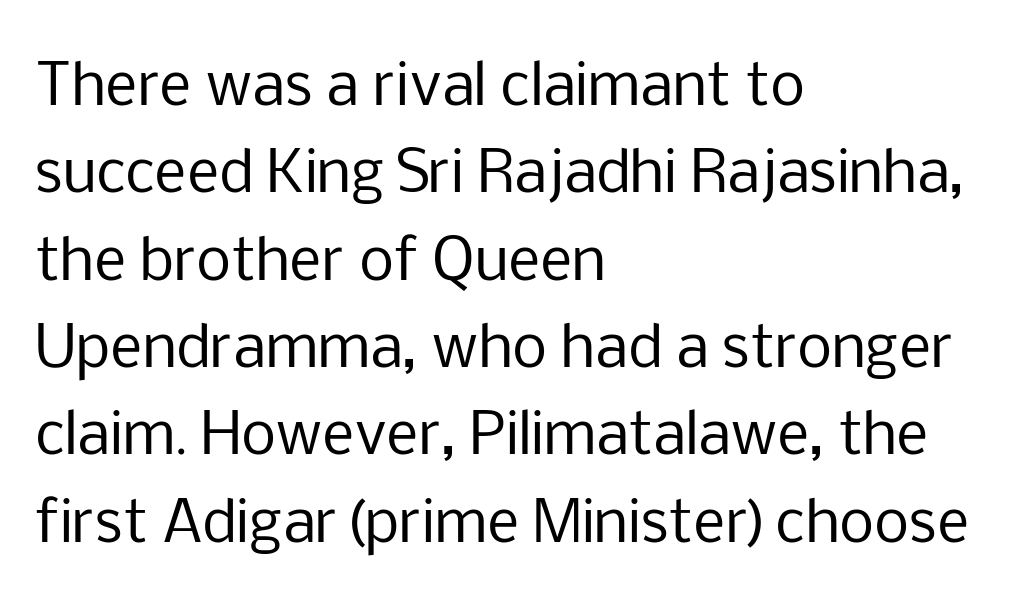
Short and long lines alike share a common starting point at left. The strip under each line holds only bare page. Whoever set this chose a conventional vertical rhythm. Nope, not italic — everything's standing straight.
